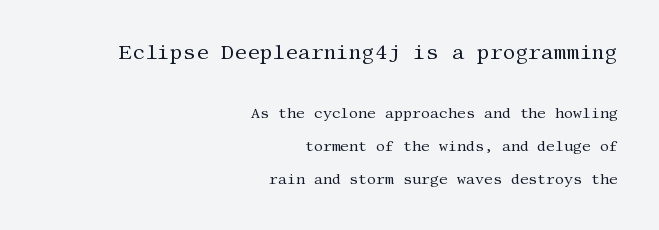
{"italic": "no", "bold": "no", "underline": "no", "align": "right", "line_spacing": "loose", "line_spacing_ratio": 2.38, "letter_spacing": "normal", "letter_spacing_em": 0.0, "larger_block": "first", "size_ratio": 1.43, "glyph_px": 20}
